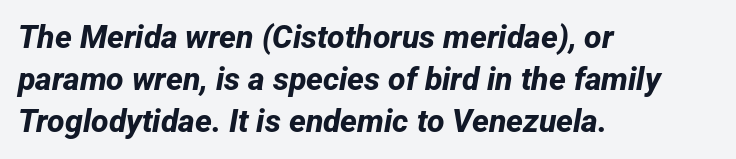
{"serif": "no", "bold": "yes", "weight": "bold", "width": "normal", "stroke_contrast": "low", "x_height": "medium", "monospaced": "no", "underline": "no", "align": "left", "line_spacing": "normal", "line_spacing_ratio": 1.32, "letter_spacing": "normal", "letter_spacing_em": 0.0, "glyph_px": 32}
